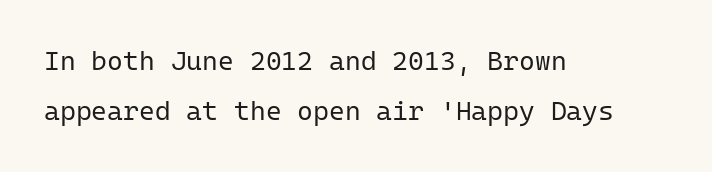
{"italic": "no", "bold": "no", "underline": "no", "align": "left", "line_spacing_ratio": 1.86, "letter_spacing": "normal", "letter_spacing_em": 0.0, "glyph_px": 27}
